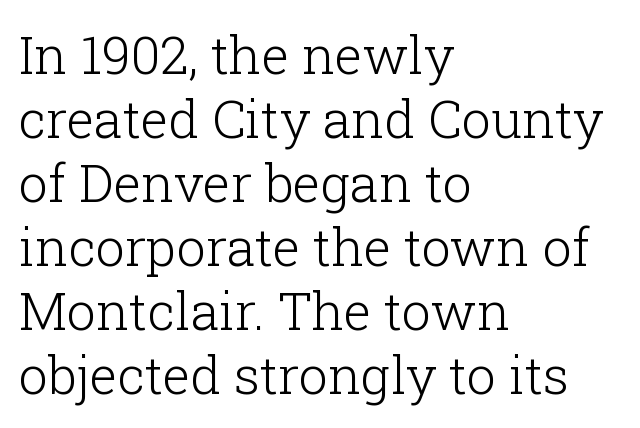
{"serif": "yes", "italic": "no", "bold": "no", "weight": "light", "width": "normal", "stroke_contrast": "low", "x_height": "medium", "monospaced": "no", "underline": "no", "align": "left", "line_spacing_ratio": 1.23, "letter_spacing": "normal", "letter_spacing_em": 0.0, "glyph_px": 52}
